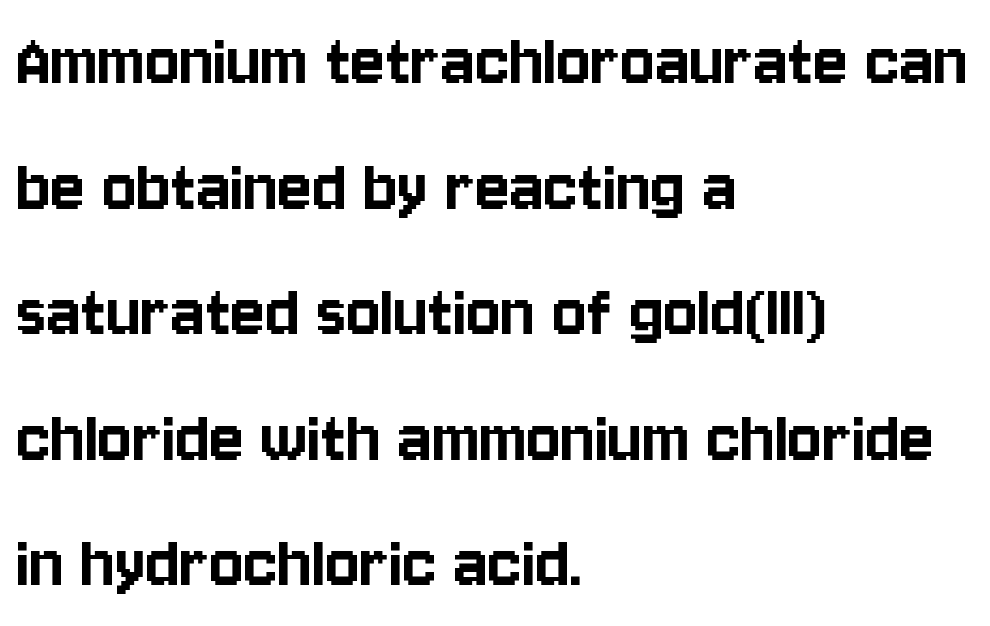
Caption: standard tracking, unaltered. The specimen omits any rule beneath the text block's lines. The lettering holds an erect, upright posture throughout. A typesetter would call this proportional, since set widths differ per character. Is there much room between lines? A standard amount, neither cramped nor airy. The lines in this sample share a left origin and differ only in where they stop.
